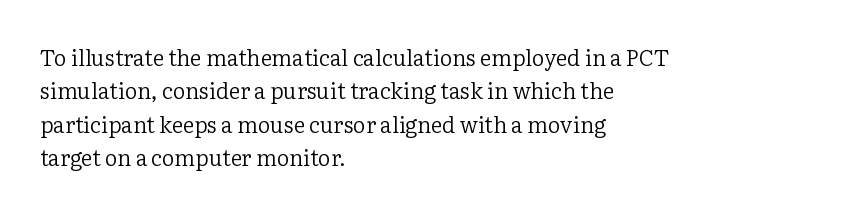
Summary of vertical rhythm: regular, with standard interline spacing. No extra ink here — the face is not bold. Quick note: not italic, upright. Horizontal alignment here is leftward, the default for most running prose.
